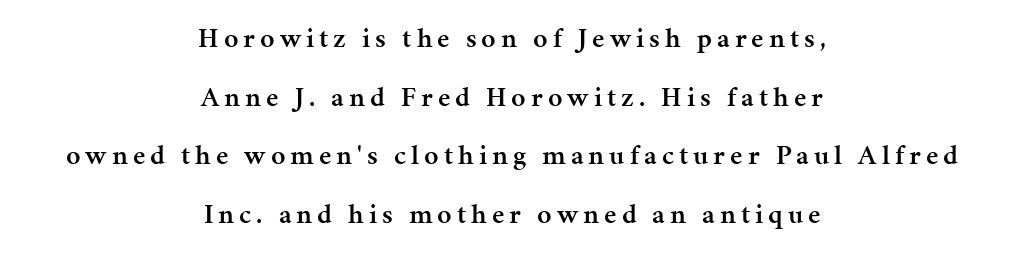
{"serif": "yes", "italic": "no", "bold": "semi", "weight": "semibold", "width": "normal", "stroke_contrast": "medium", "x_height": "medium", "monospaced": "no", "underline": "no", "align": "center", "line_spacing": "loose", "line_spacing_ratio": 2.09, "glyph_px": 28}
